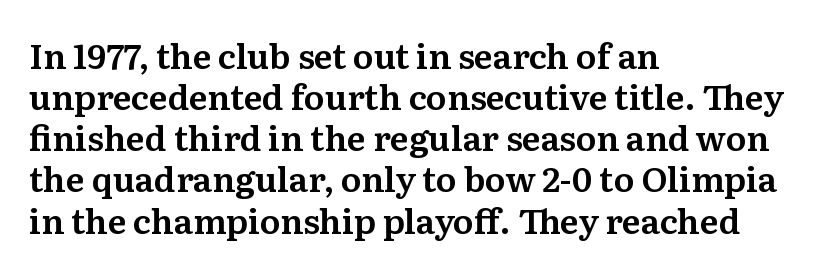
Standard letterfit; no display-style spreading of the glyphs. Descender tails drop into unmarked territory. Proportional: the letters do not fall into vertical columns. The paragraph shown leans on its left margin. Unlike a clean sans, this face finishes its strokes with serifs. A typesetter would mark this as roman, not italic.
